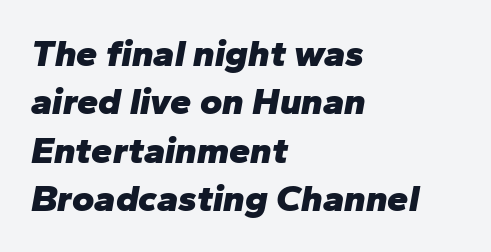
{"italic": "yes", "lean": "right", "slant_degrees": 10, "bold": "yes", "weight": "heavy", "width": "normal", "stroke_contrast": "low", "x_height": "medium", "monospaced": "no", "underline": "no", "align": "left", "line_spacing": "normal", "line_spacing_ratio": 1.27, "letter_spacing": "normal", "letter_spacing_em": 0.0, "glyph_px": 38}
